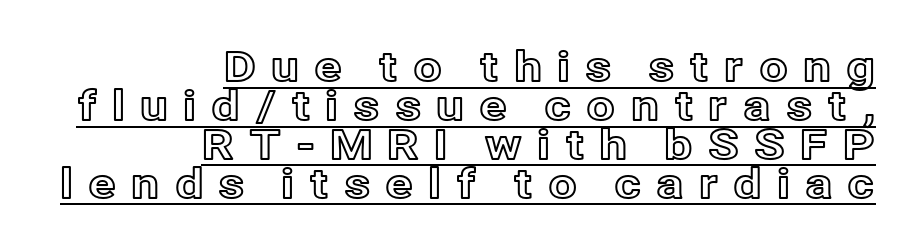
The image shows 41 px text type, upright; set right-aligned, tight line spacing (0.95x), unusually wide letter spacing (+0.36 em), underlined; a medium x-height.
